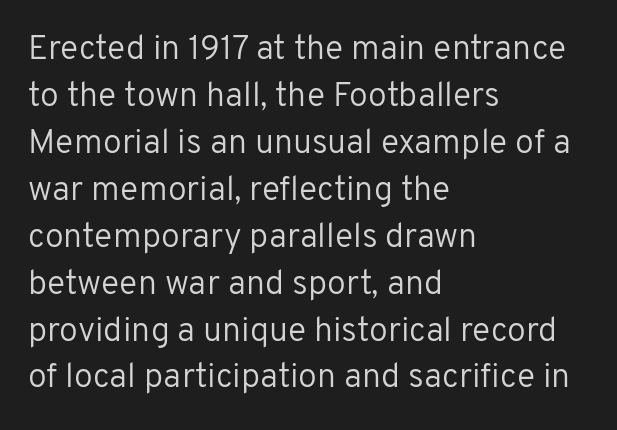
The image shows 34 px regular-weight sans-serif type, upright; set left-aligned, normal line spacing (1.38x), normal letter spacing, not underlined; low stroke contrast and a medium x-height.
